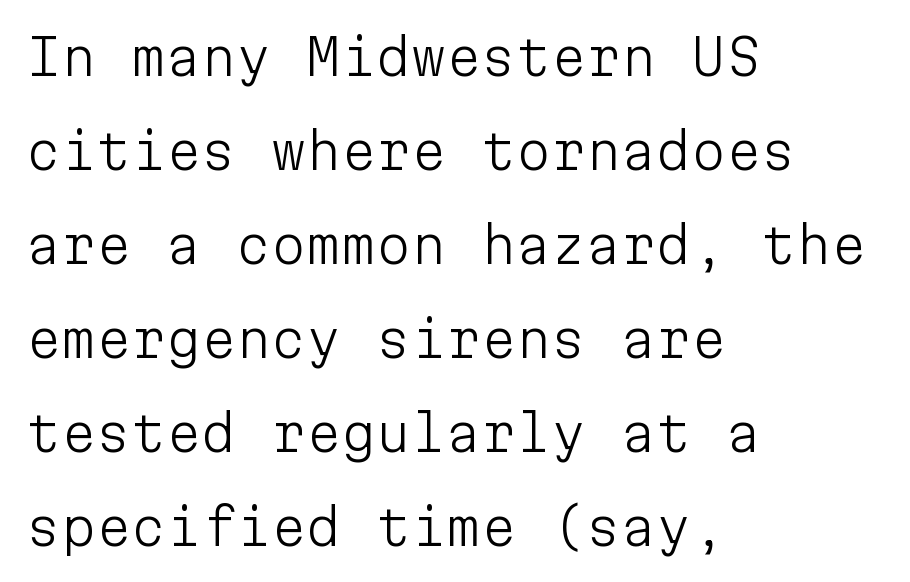
{"serif": "no", "italic": "no", "bold": "no", "weight": "light", "width": "normal", "stroke_contrast": "low", "x_height": "medium", "monospaced": "yes", "underline": "no", "align": "left", "line_spacing_ratio": 1.88, "letter_spacing": "normal", "letter_spacing_em": 0.0, "glyph_px": 50}
